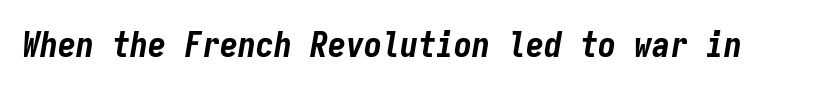
The image shows 36 px bold, condensed type, italic (leaning right), monospaced; set normal letter spacing, not underlined; low stroke contrast and a medium x-height.
